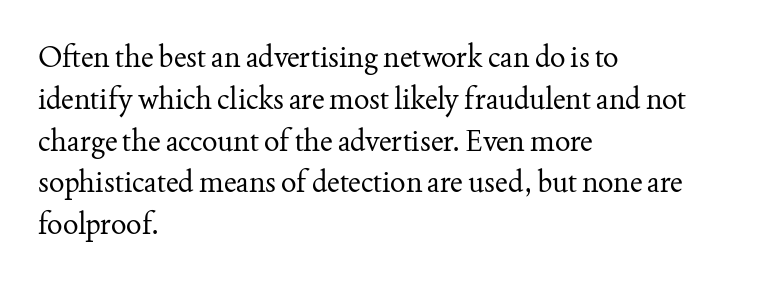
The image shows 29 px regular-weight serif type, upright; set left-aligned, normal line spacing (1.44x), normal letter spacing, not underlined; medium stroke contrast and a small x-height.
